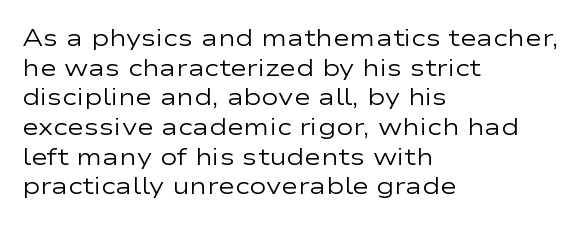
Q: Is the text bold? A: No.
Q: Is the text italic (slanted)? A: No, it is upright.
Q: Is the text underlined? A: No.
Q: How is the paragraph aligned? A: Left-aligned.
Q: Is the spacing between letters normal or unusually wide? A: Normal.
Q: Is the spacing between lines tight, normal or loose? A: Normal.
